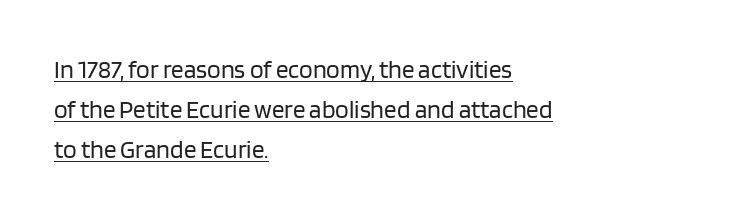
The rendering uses a moderate line-height, typical for paragraphs. What decoration does the sample have? An underline. Leftover space on each line is placed entirely after the last word. Posture: straight, roman, zero tilt. The tracking reads as untouched default to a designer's eye. Weight class: somewhere from thin through regular.
